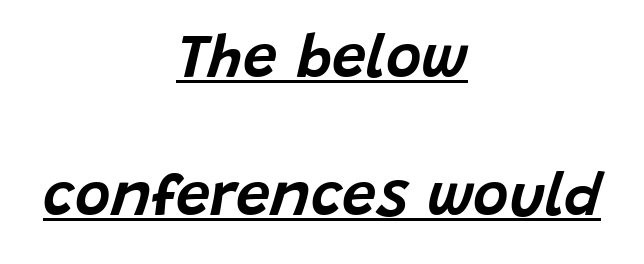
The image shows 61 px text type, italic (leaning right); set centered, loose line spacing (2.26x), normal letter spacing, underlined; low stroke contrast and a large x-height.
